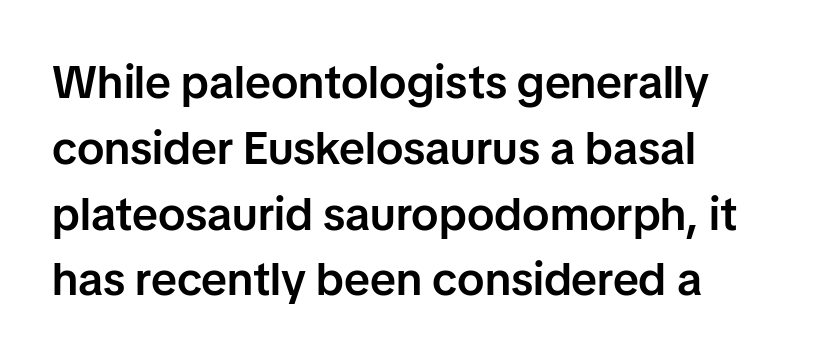
Every stem runs plumb, perpendicular to the baseline. No word sits above an underline. The rendering keeps characters at their native spacing. Stems and bowls a touch heavier than normal — semibold. Line beginnings align vertically; line endings do not.
